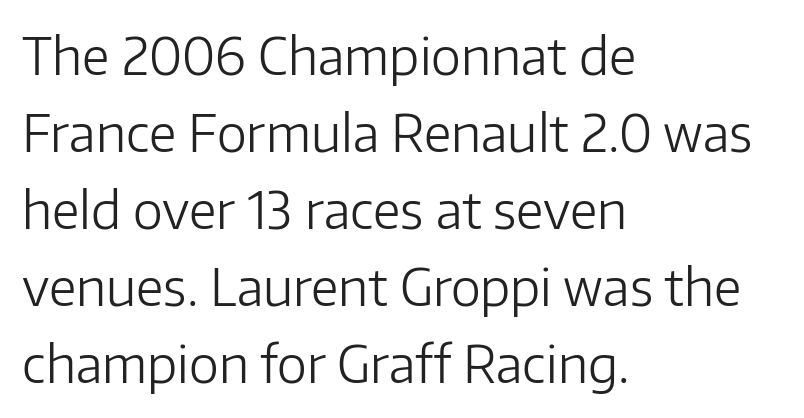
The image shows 51 px light sans-serif type, upright; set left-aligned, normal line spacing (1.51x), normal letter spacing, not underlined; low stroke contrast and a medium x-height.
